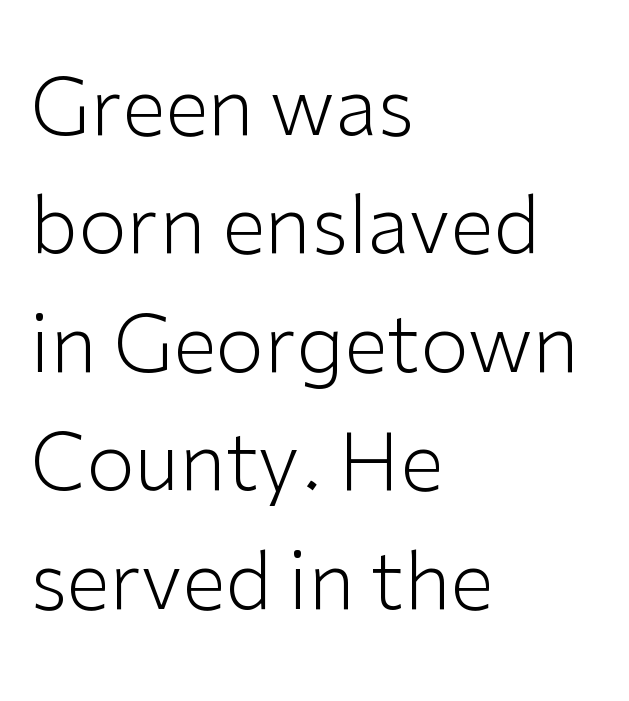
{"serif": "no", "italic": "no", "bold": "no", "weight": "light", "width": "normal", "stroke_contrast": "low", "x_height": "medium", "monospaced": "no", "underline": "no", "align": "left", "line_spacing": "normal", "line_spacing_ratio": 1.5, "letter_spacing": "normal", "letter_spacing_em": 0.0, "glyph_px": 79}
